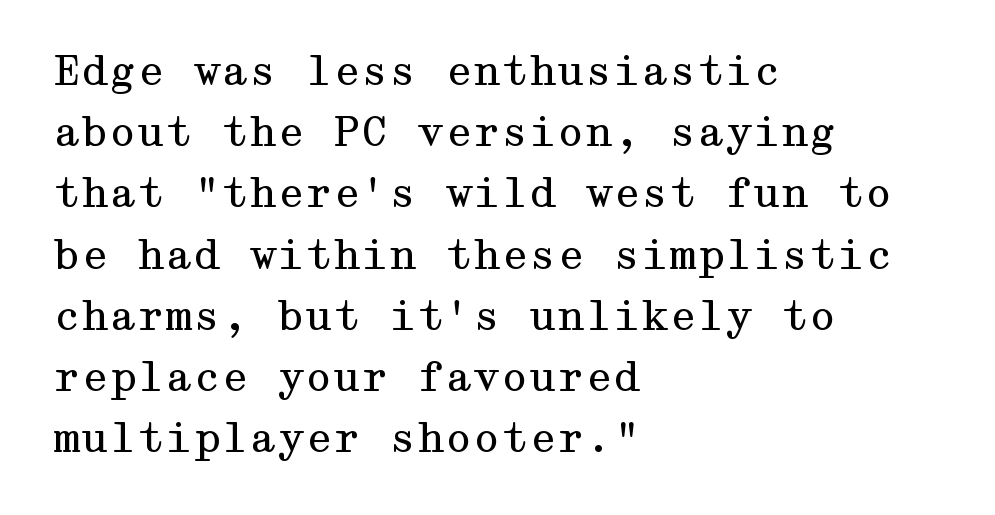
Q: Is the text bold? A: No.
Q: Is the text italic (slanted)? A: No, it is upright.
Q: Is the typeface a serif or a sans-serif typeface? A: Serif.
Q: Is the text underlined? A: No.
Q: How is the paragraph aligned? A: Left-aligned.
Q: Is the spacing between letters normal or unusually wide? A: Normal.
Q: Is the spacing between lines tight, normal or loose? A: Normal.
Q: Width (condensed, normal, or wide)? A: Wide.
Q: Stroke contrast? A: Medium.
Q: x-height? A: Medium.
